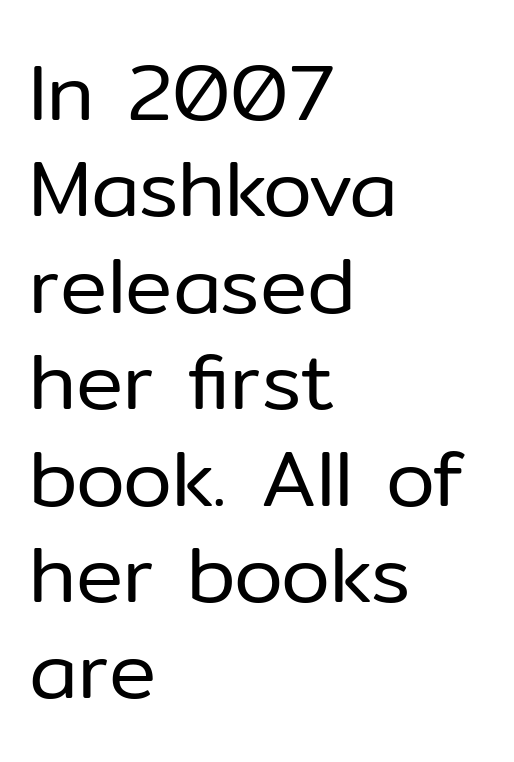
The image shows 79 px regular-weight sans-serif type, upright; set left-aligned, line spacing 1.22x, normal letter spacing, not underlined; low stroke contrast and a medium x-height.
